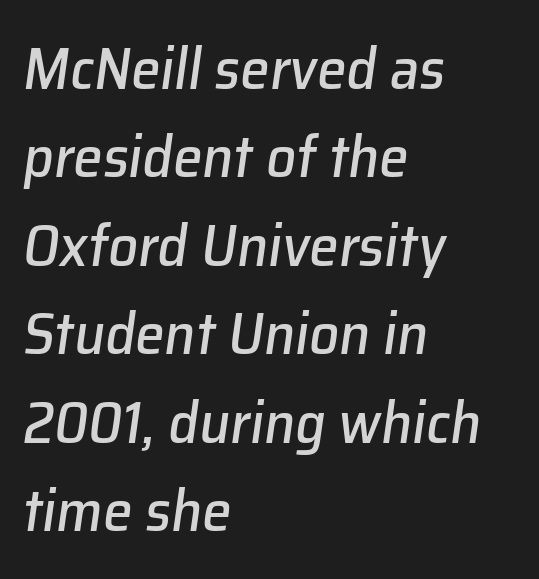
These lines keep a tight, regular rhythm from letter to letter. Horizontal bands of white between lines are of average thickness. Think of a printed novel: that variable character pitch is what you see here. Lines of text with bare space underneath.
